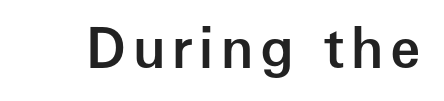
Q: Is the text bold? A: Semi-bold.
Q: Is the text italic (slanted)? A: No, it is upright.
Q: Is the typeface a serif or a sans-serif typeface? A: Sans-serif.
Q: Is the text underlined? A: No.
Q: Width (condensed, normal, or wide)? A: Normal.
Q: Stroke contrast? A: Low.
Q: x-height? A: Medium.
Q: Monospaced? A: No.
